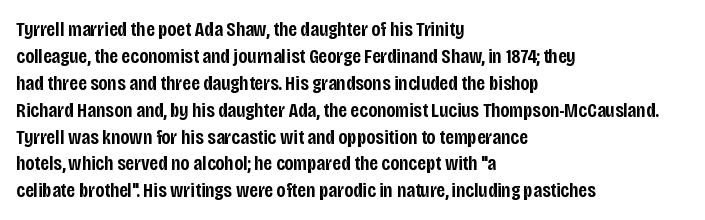
Q: Is the text bold? A: Semi-bold.
Q: Is the text italic (slanted)? A: No, it is upright.
Q: Is the text underlined? A: No.
Q: How is the paragraph aligned? A: Left-aligned.
Q: Is the spacing between letters normal or unusually wide? A: Normal.
Q: Is the spacing between lines tight, normal or loose? A: Normal.
